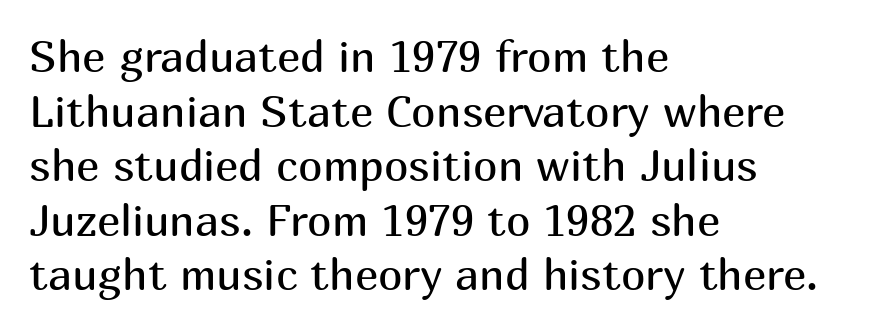
Q: Is the text bold? A: No.
Q: Is the text italic (slanted)? A: No, it is upright.
Q: Is the typeface a serif or a sans-serif typeface? A: Sans-serif.
Q: Is the text underlined? A: No.
Q: How is the paragraph aligned? A: Left-aligned.
Q: Is the spacing between letters normal or unusually wide? A: Normal.
Q: Width (condensed, normal, or wide)? A: Normal.
Q: Stroke contrast? A: Medium.
Q: x-height? A: Medium.
Q: Monospaced? A: No.
